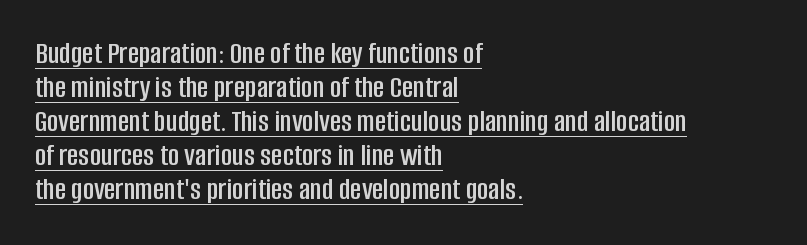
{"serif": "no", "italic": "no", "width": "condensed", "stroke_contrast": "low", "x_height": "large", "monospaced": "no", "underline": "yes", "align": "left", "line_spacing": "tight", "line_spacing_ratio": 1.1, "letter_spacing": "normal", "letter_spacing_em": 0.0, "glyph_px": 31}
